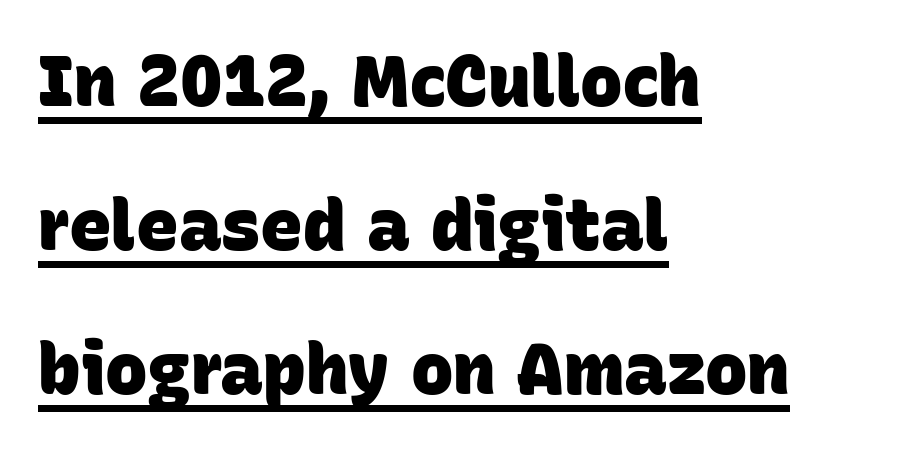
Nothing unusual about the tracking: characters are spaced as the font intends. The rendering uses a large line-height, opening up the rows. Weight: bold. You could not count columns in this text — the font is proportionally spaced.
